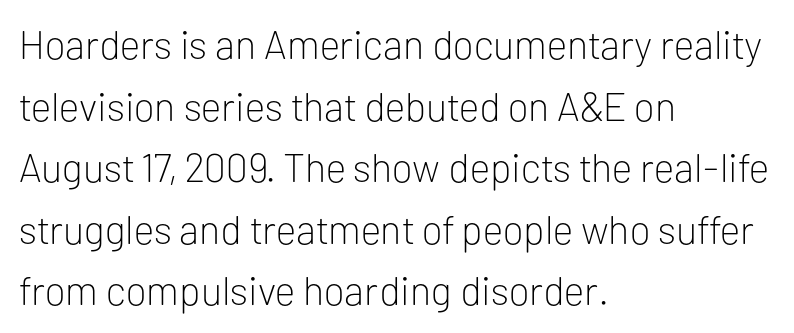
Regarding serifs, this sample does without them. The ragged edge is on the right, which tells us the setting is flush left. The letters advance in unequal steps, a hallmark of proportional type. This rendering leaves character spacing at its baseline value. One glance says typical: line gaps are just what's usual. The strokes are not fattened; the text isn't bold.
